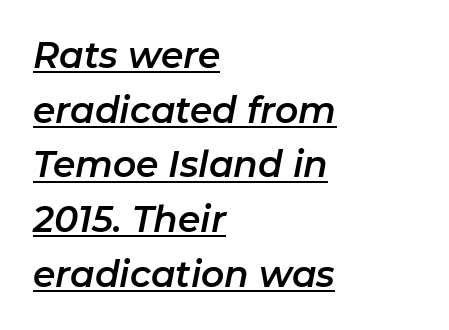
Casual observation: everything's shoved over to the left. The glyphs look as if they've been sheared to an angle. These lines are rendered in a variable-pitch font. The lettering is marked with a stroke running underneath it. The lines sit at an ordinary, default distance from one another. Default kerning and tracking; the words read as compact shapes.
